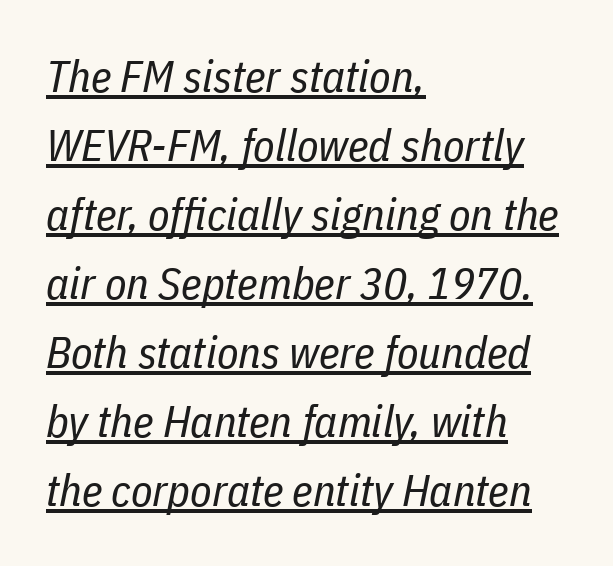
{"italic": "yes", "lean": "right", "slant_degrees": 11, "bold": "no", "weight": "regular", "width": "condensed", "stroke_contrast": "low", "x_height": "medium", "monospaced": "no", "underline": "yes", "align": "left", "line_spacing": "normal", "line_spacing_ratio": 1.57, "letter_spacing": "normal", "letter_spacing_em": 0.0, "glyph_px": 44}
